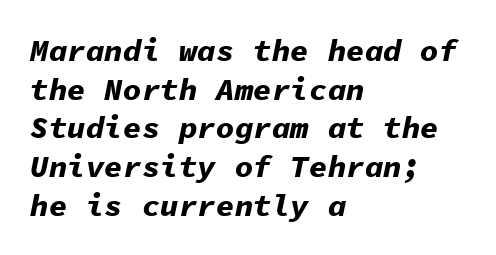
{"italic": "yes", "lean": "right", "slant_degrees": 11, "bold": "yes", "weight": "bold", "width": "normal", "stroke_contrast": "low", "x_height": "medium", "monospaced": "yes", "underline": "no", "align": "left", "line_spacing": "normal", "line_spacing_ratio": 1.25, "letter_spacing": "normal", "letter_spacing_em": 0.0, "glyph_px": 31}
